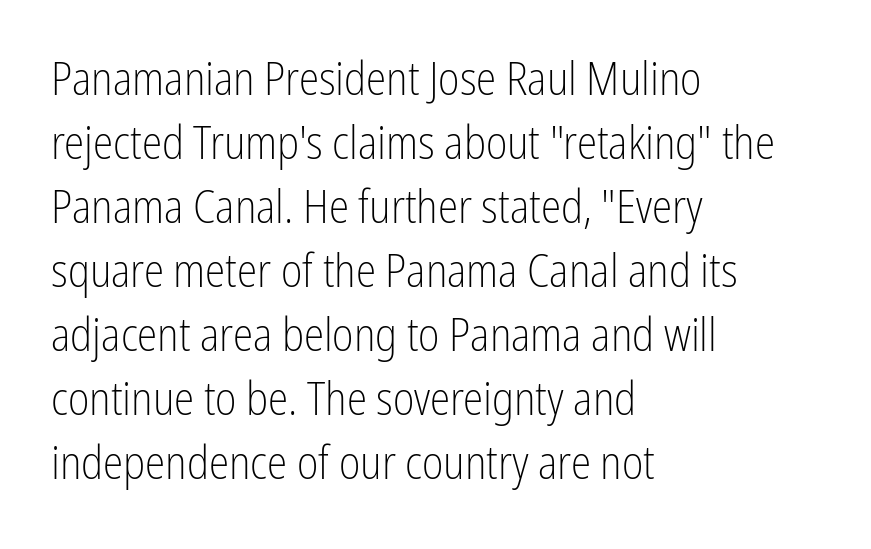
Q: Is the text bold? A: No.
Q: Is the text italic (slanted)? A: No, it is upright.
Q: Is the typeface a serif or a sans-serif typeface? A: Sans-serif.
Q: Is the text underlined? A: No.
Q: How is the paragraph aligned? A: Left-aligned.
Q: Is the spacing between letters normal or unusually wide? A: Normal.
Q: Is the spacing between lines tight, normal or loose? A: Normal.
Q: Width (condensed, normal, or wide)? A: Condensed.
Q: Stroke contrast? A: Low.
Q: x-height? A: Medium.
Q: Monospaced? A: No.
